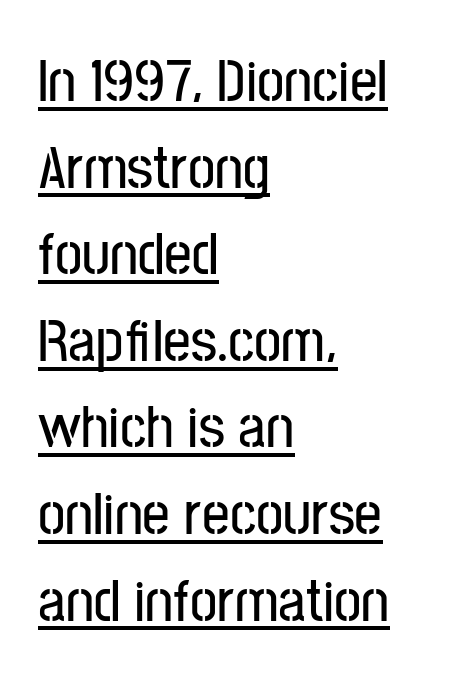
{"serif": "no", "italic": "no", "width": "condensed", "stroke_contrast": "low", "x_height": "medium", "monospaced": "no", "underline": "yes", "align": "left", "line_spacing": "normal", "line_spacing_ratio": 1.42, "letter_spacing": "normal", "letter_spacing_em": 0.0, "glyph_px": 61}
